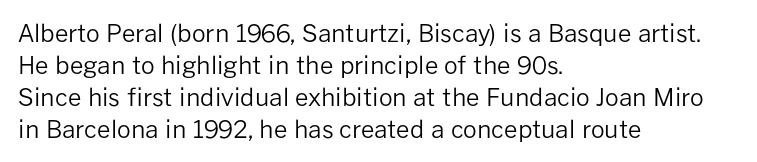
The image shows 24 px text type, upright; set left-aligned, normal line spacing (1.33x), normal letter spacing, not underlined.
